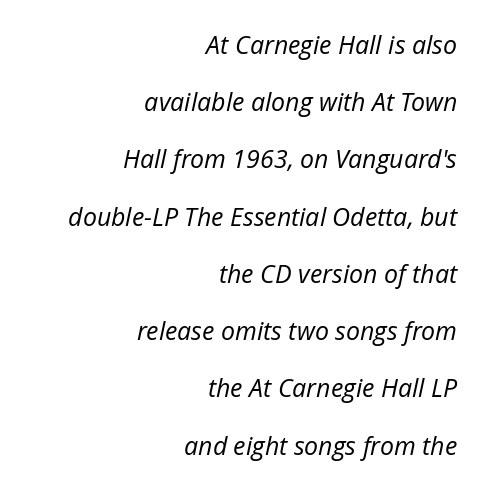
Q: Is the text bold? A: No.
Q: Is the text italic (slanted)? A: Yes, it leans right by about 12 degrees.
Q: Is the text underlined? A: No.
Q: How is the paragraph aligned? A: Right-aligned.
Q: Is the spacing between letters normal or unusually wide? A: Normal.
Q: Is the spacing between lines tight, normal or loose? A: Loose.
